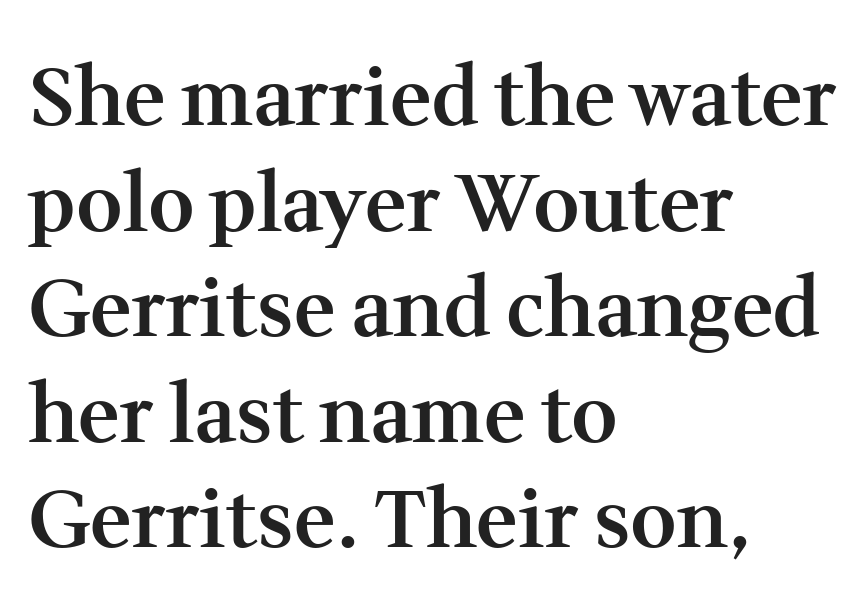
Q: Is the text bold? A: Semi-bold.
Q: Is the text italic (slanted)? A: No, it is upright.
Q: Is the typeface a serif or a sans-serif typeface? A: Serif.
Q: Is the text underlined? A: No.
Q: How is the paragraph aligned? A: Left-aligned.
Q: Is the spacing between letters normal or unusually wide? A: Normal.
Q: Is the spacing between lines tight, normal or loose? A: Normal.
Q: Width (condensed, normal, or wide)? A: Normal.
Q: Stroke contrast? A: Medium.
Q: x-height? A: Medium.
Q: Monospaced? A: No.
